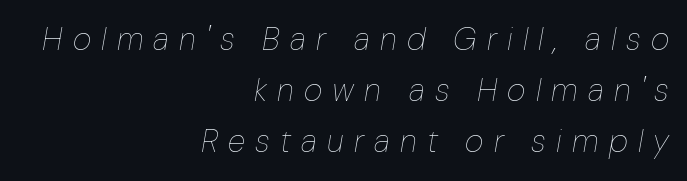
Q: Is the text bold? A: No.
Q: Is the text italic (slanted)? A: Yes, it leans right by about 10 degrees.
Q: Is the text underlined? A: No.
Q: How is the paragraph aligned? A: Right-aligned.
Q: Is the spacing between letters normal or unusually wide? A: Unusually wide.
Q: Is the spacing between lines tight, normal or loose? A: Normal.
Q: Width (condensed, normal, or wide)? A: Normal.
Q: Stroke contrast? A: Low.
Q: x-height? A: Medium.
Q: Monospaced? A: No.
